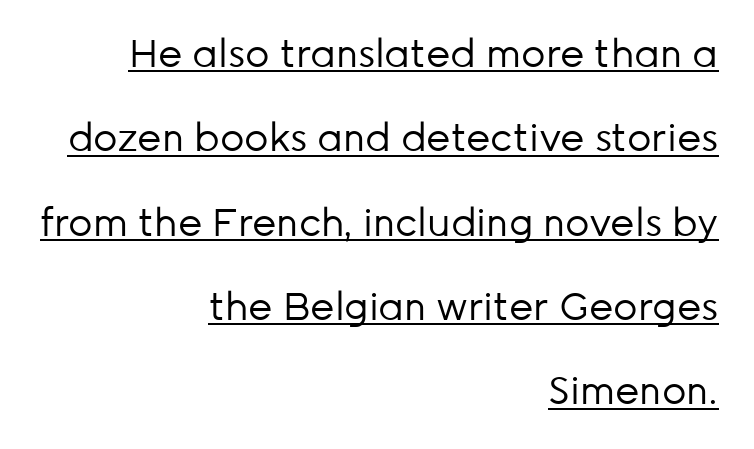
{"serif": "no", "italic": "no", "bold": "no", "weight": "regular", "width": "normal", "stroke_contrast": "low", "x_height": "medium", "monospaced": "no", "underline": "yes", "align": "right", "line_spacing": "loose", "line_spacing_ratio": 2.22, "letter_spacing": "normal", "letter_spacing_em": 0.0, "glyph_px": 38}
